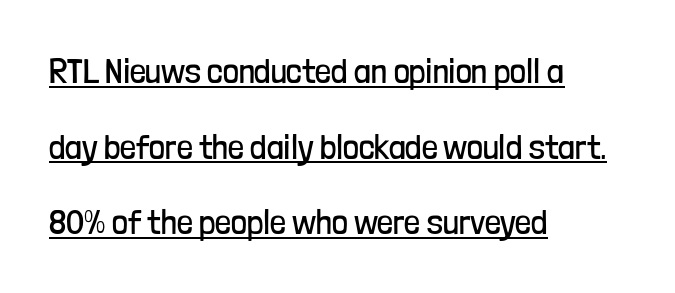
{"serif": "no", "italic": "no", "bold": "no", "weight": "regular", "width": "condensed", "stroke_contrast": "low", "x_height": "medium", "monospaced": "no", "underline": "yes", "align": "left", "line_spacing": "loose", "line_spacing_ratio": 2.16, "letter_spacing": "normal", "letter_spacing_em": 0.0, "glyph_px": 35}
